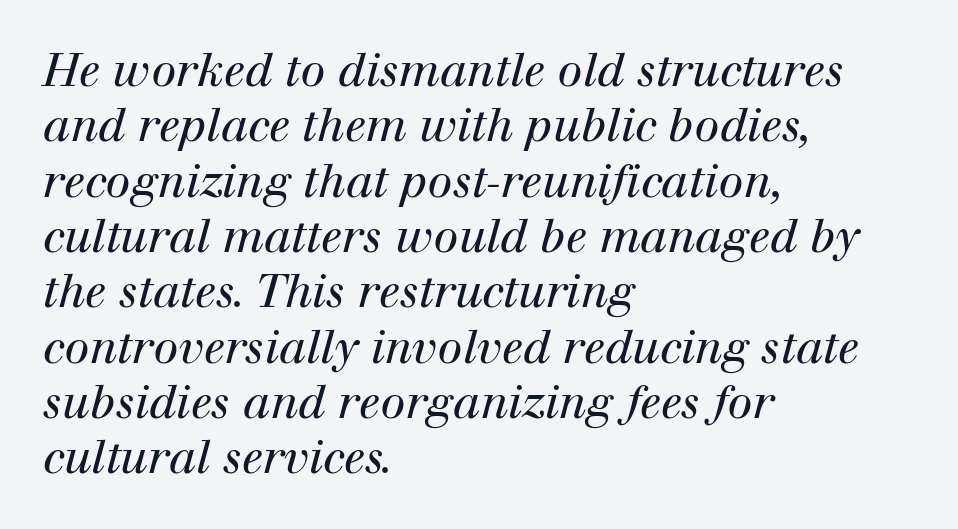
Q: Is the text bold? A: No.
Q: Is the text italic (slanted)? A: Yes, it leans right by about 12 degrees.
Q: Is the typeface a serif or a sans-serif typeface? A: Serif.
Q: Is the text underlined? A: No.
Q: How is the paragraph aligned? A: Left-aligned.
Q: Is the spacing between letters normal or unusually wide? A: Normal.
Q: Width (condensed, normal, or wide)? A: Normal.
Q: Stroke contrast? A: High.
Q: x-height? A: Medium.
Q: Monospaced? A: No.
